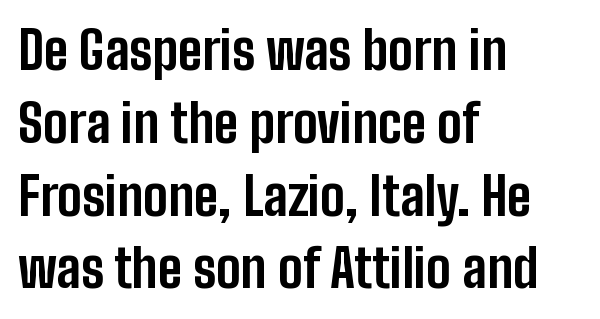
Q: Is the text bold? A: Yes.
Q: Is the text italic (slanted)? A: No, it is upright.
Q: Is the typeface a serif or a sans-serif typeface? A: Sans-serif.
Q: Is the text underlined? A: No.
Q: How is the paragraph aligned? A: Left-aligned.
Q: Is the spacing between letters normal or unusually wide? A: Normal.
Q: Is the spacing between lines tight, normal or loose? A: Normal.
Q: Width (condensed, normal, or wide)? A: Condensed.
Q: Stroke contrast? A: Low.
Q: x-height? A: Medium.
Q: Monospaced? A: No.
